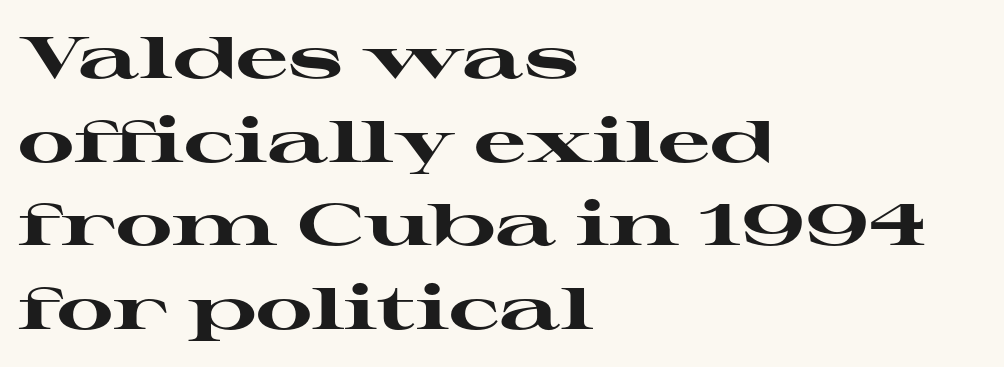
{"serif": "yes", "italic": "no", "bold": "yes", "weight": "heavy", "width": "wide", "stroke_contrast": "high", "x_height": "medium", "monospaced": "no", "underline": "no", "align": "left", "line_spacing": "normal", "line_spacing_ratio": 1.44, "letter_spacing": "normal", "letter_spacing_em": 0.0, "glyph_px": 58}
